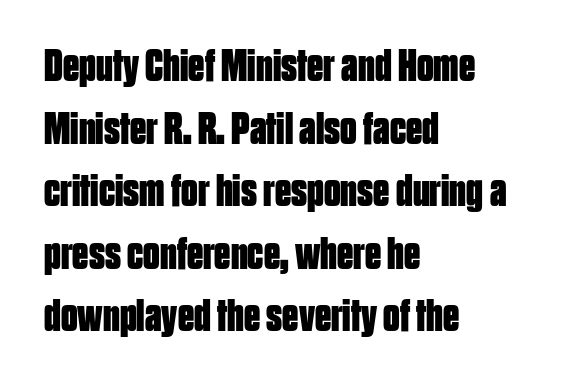
You could not count columns in this text — the font is proportionally spaced. Strokes here are thick enough to call this a true bold. When letters stand straight like this, we call the style roman or upright. To sum up the face: it is a sans, with no serifs. The space directly below the letters is spotless. Layout note: lines flush left.
